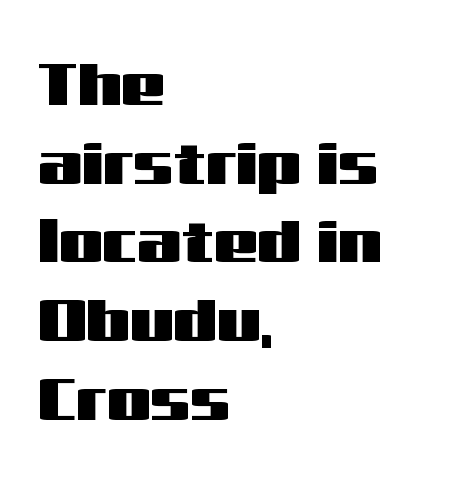
These lines are set flush left with a ragged right edge. The letters carry no serifs — their stems end cleanly without finishing strokes. The line texture is even and compact thanks to regular tracking. Just letters on the line, the space beneath them empty. You could not count columns in this text — the font is proportionally spaced. This block has exactly the height ordinary leading produces.
